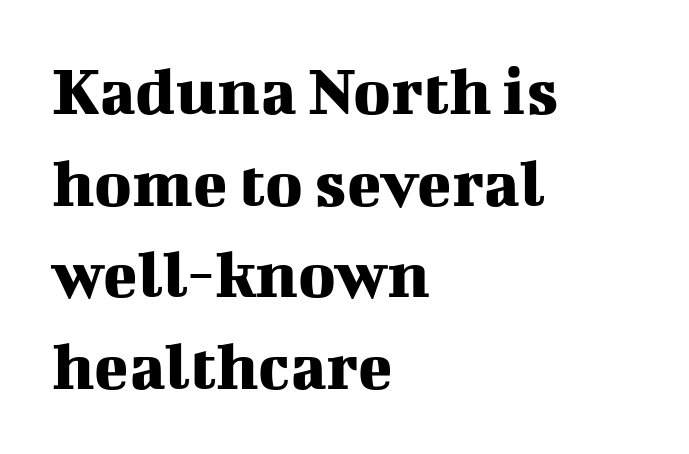
The image shows 71 px serif type, upright; set left-aligned, normal line spacing (1.29x), normal letter spacing, not underlined; medium stroke contrast and a medium x-height.
